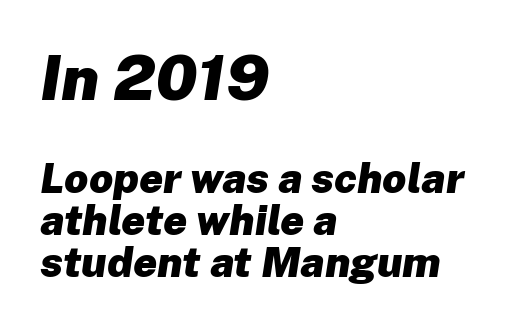
{"italic": "yes", "lean": "right", "slant_degrees": 8, "bold": "yes", "weight": "heavy", "width": "normal", "stroke_contrast": "low", "x_height": "medium", "monospaced": "no", "underline": "no", "align": "left", "line_spacing": "tight", "line_spacing_ratio": 1.0, "letter_spacing": "normal", "letter_spacing_em": 0.0, "larger_block": "first", "size_ratio": 1.5, "glyph_px": 63}
